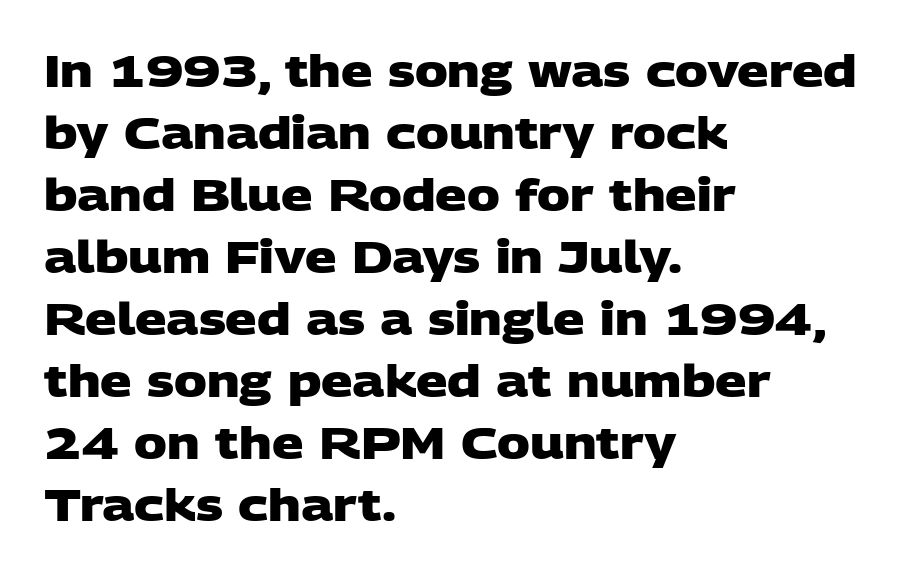
Q: Is the text bold? A: Yes.
Q: Is the typeface a serif or a sans-serif typeface? A: Sans-serif.
Q: Is the text underlined? A: No.
Q: How is the paragraph aligned? A: Left-aligned.
Q: Is the spacing between letters normal or unusually wide? A: Normal.
Q: Is the spacing between lines tight, normal or loose? A: Normal.
Q: Width (condensed, normal, or wide)? A: Wide.
Q: Stroke contrast? A: Low.
Q: x-height? A: Large.
Q: Monospaced? A: No.
